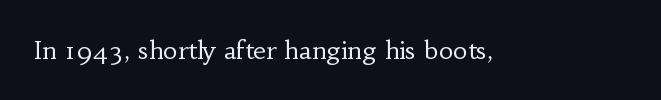
The rendering keeps characters at their native spacing. The font sits on the lighter half of the weight spectrum, regular included. Quick note: underline off. Is there any slant? The stems are plumb.
